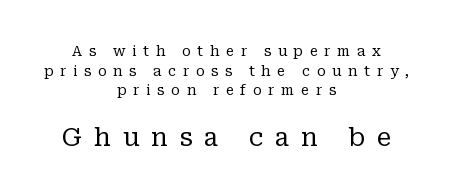
The image shows 25 px text type, upright; set centered, normal line spacing (1.4x), unusually wide letter spacing (+0.47 em), not underlined; the second (bottom) block is 1.79x larger.
